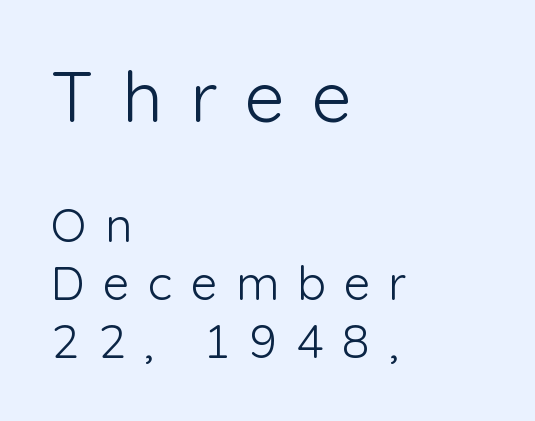
This rendering uses left alignment, leaving the right contour irregular. Posture: straight, roman, zero tilt. Note: no serifs on the glyphs. Varying glyph widths throughout — classic text-font behaviour.
